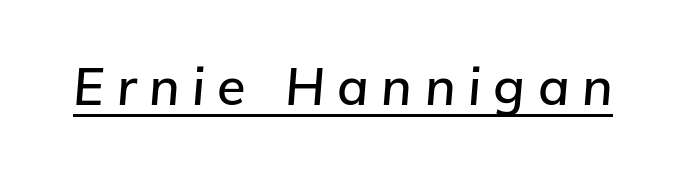
Tracking value appears strongly positive — letters spread wide. This is underlined copy, the kind a proofreader might mark for attention. You can tell it's italic because the verticals aren't actually vertical. Looks like regular typesetting: each glyph gets only the width it needs.
